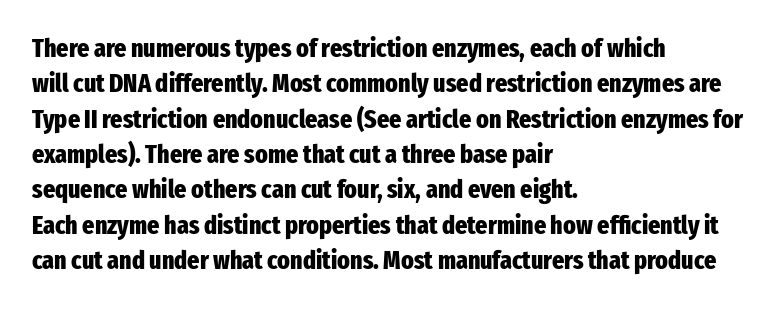
The image shows 26 px bold type, upright; set left-aligned, normal line spacing (1.36x), normal letter spacing, not underlined.
